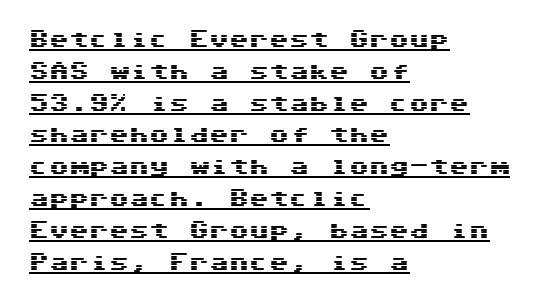
The image shows 20 px text type, upright; set left-aligned, normal line spacing (1.59x), normal letter spacing, underlined.
